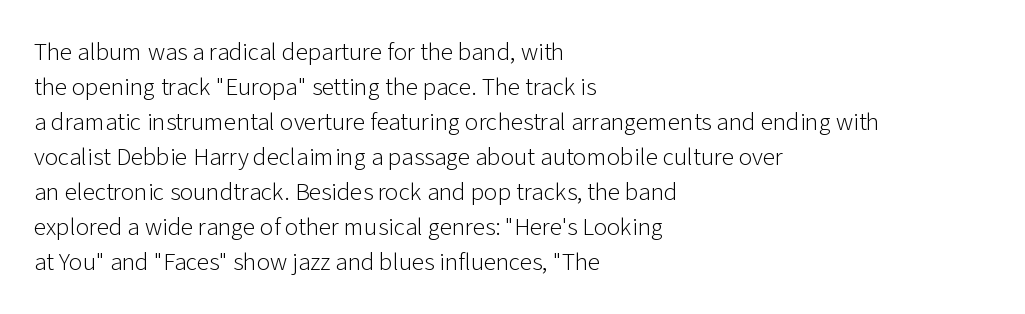
Q: Is the text bold? A: No.
Q: Is the text italic (slanted)? A: No, it is upright.
Q: Is the text underlined? A: No.
Q: How is the paragraph aligned? A: Left-aligned.
Q: Is the spacing between letters normal or unusually wide? A: Normal.
Q: Is the spacing between lines tight, normal or loose? A: Normal.
